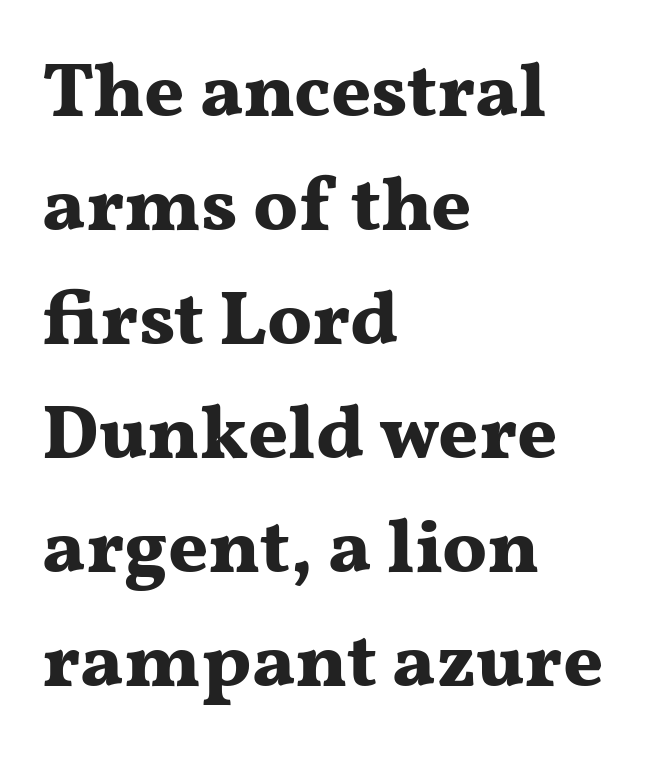
{"serif": "yes", "italic": "no", "bold": "yes", "weight": "bold", "width": "wide", "stroke_contrast": "medium", "x_height": "medium", "monospaced": "no", "underline": "no", "align": "left", "line_spacing": "normal", "line_spacing_ratio": 1.48, "letter_spacing": "normal", "letter_spacing_em": 0.0, "glyph_px": 77}
